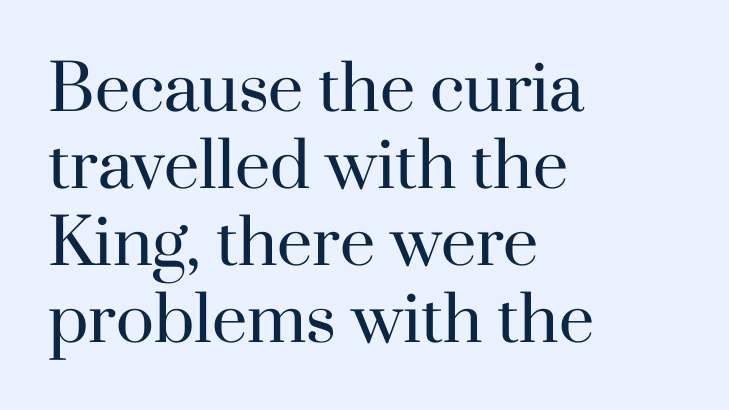
{"serif": "yes", "italic": "no", "bold": "no", "weight": "regular", "width": "normal", "stroke_contrast": "high", "x_height": "small", "monospaced": "no", "underline": "no", "align": "left", "line_spacing_ratio": 1.22, "letter_spacing": "normal", "letter_spacing_em": 0.0, "glyph_px": 63}
